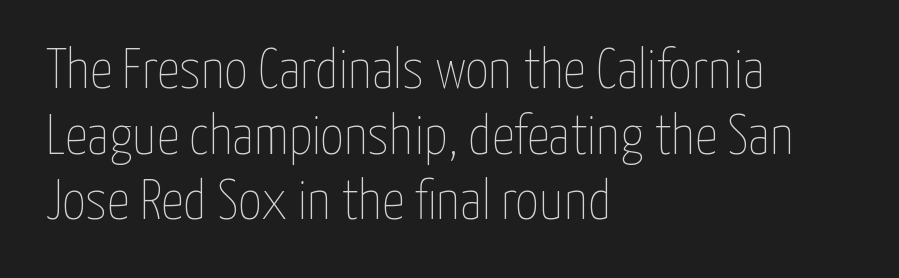
Q: Is the text bold? A: No.
Q: Is the text italic (slanted)? A: No, it is upright.
Q: Is the text underlined? A: No.
Q: How is the paragraph aligned? A: Left-aligned.
Q: Is the spacing between letters normal or unusually wide? A: Normal.
Q: Width (condensed, normal, or wide)? A: Condensed.
Q: Stroke contrast? A: Low.
Q: x-height? A: Medium.
Q: Monospaced? A: No.
